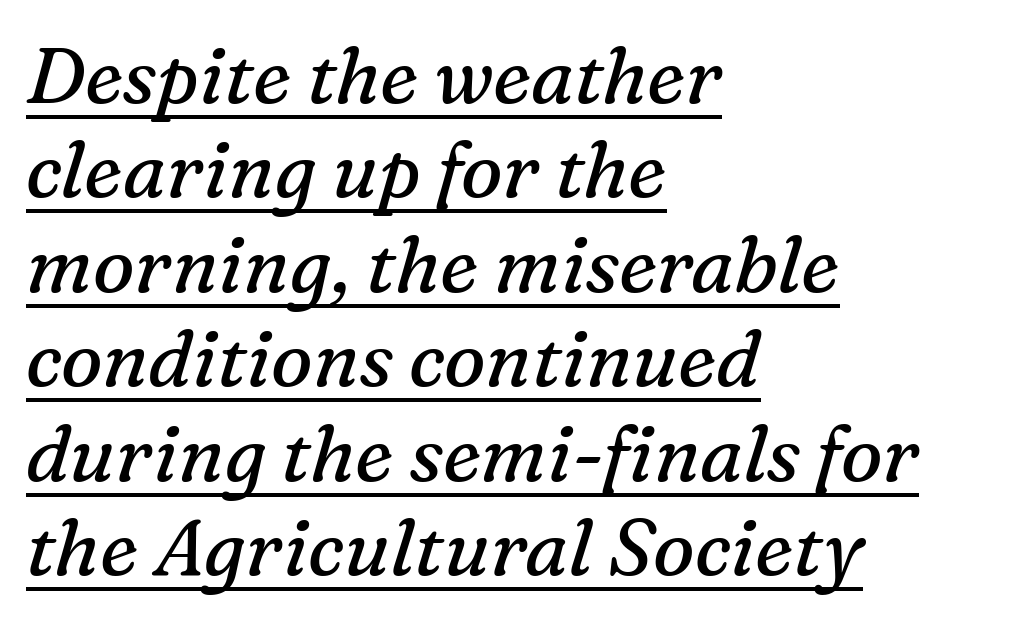
Q: Is the text bold? A: No.
Q: Is the text italic (slanted)? A: Yes, it leans right by about 16 degrees.
Q: Is the typeface a serif or a sans-serif typeface? A: Serif.
Q: Is the text underlined? A: Yes.
Q: How is the paragraph aligned? A: Left-aligned.
Q: Is the spacing between letters normal or unusually wide? A: Normal.
Q: Width (condensed, normal, or wide)? A: Normal.
Q: Stroke contrast? A: Medium.
Q: x-height? A: Medium.
Q: Monospaced? A: No.
